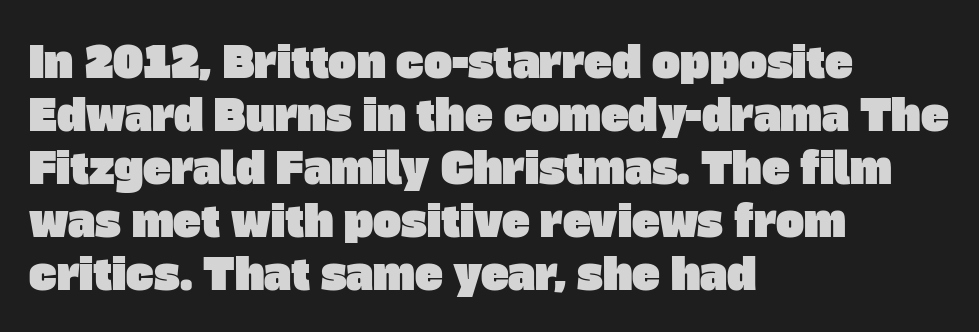
The image shows 42 px sans-serif type; set left-aligned, normal line spacing (1.26x), normal letter spacing, not underlined; low stroke contrast and a large x-height.
